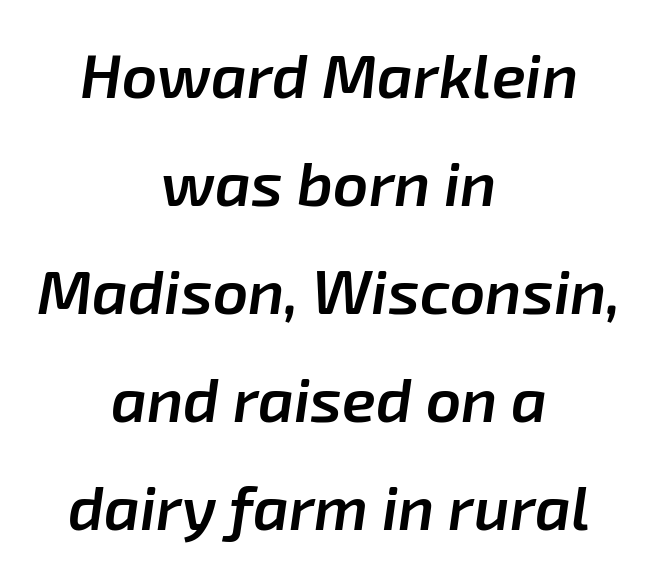
Q: Is the text bold? A: Semi-bold.
Q: Is the text italic (slanted)? A: Yes, it leans right by about 8 degrees.
Q: Is the text underlined? A: No.
Q: How is the paragraph aligned? A: Centered.
Q: Is the spacing between letters normal or unusually wide? A: Normal.
Q: Width (condensed, normal, or wide)? A: Normal.
Q: Stroke contrast? A: Low.
Q: x-height? A: Medium.
Q: Monospaced? A: No.
